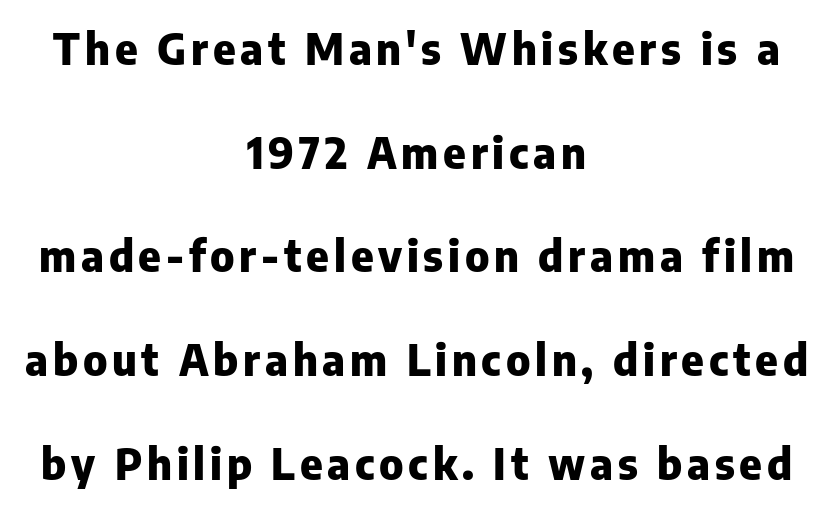
{"serif": "no", "italic": "no", "bold": "yes", "weight": "heavy", "width": "normal", "stroke_contrast": "low", "x_height": "medium", "monospaced": "no", "underline": "no", "align": "center", "line_spacing": "loose", "line_spacing_ratio": 2.41, "glyph_px": 43}
